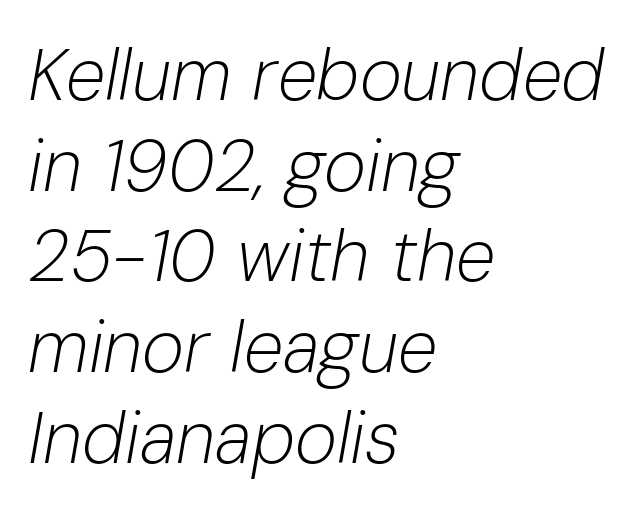
The letterforms sit at book weight or below. Quick note: interline space is typical. There is no visible air inserted between adjacent glyphs. Line starts are locked; line ends wander. Slanted lettering throughout.
